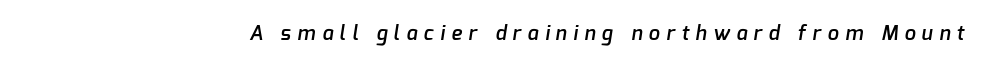
The image shows 20 px text type; set unusually wide letter spacing (+0.33 em), not underlined.
